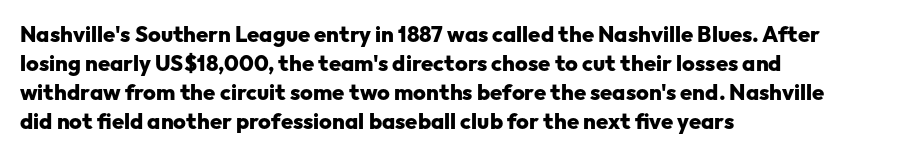
{"italic": "no", "bold": "yes", "underline": "no", "align": "left", "line_spacing": "normal", "line_spacing_ratio": 1.32, "letter_spacing": "normal", "letter_spacing_em": 0.0, "glyph_px": 22}
